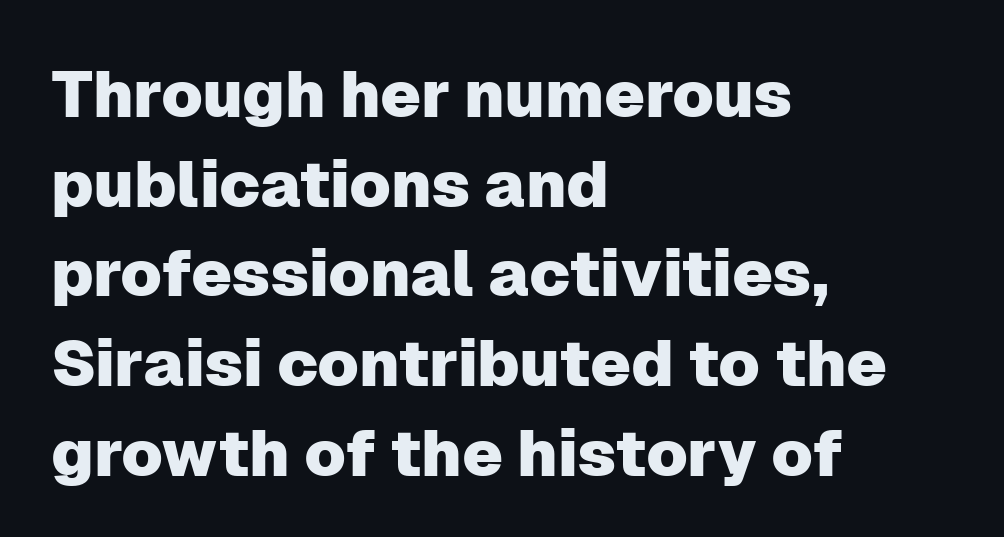
{"serif": "no", "italic": "no", "width": "normal", "stroke_contrast": "low", "x_height": "medium", "monospaced": "no", "underline": "no", "align": "left", "line_spacing": "normal", "line_spacing_ratio": 1.38, "letter_spacing": "normal", "letter_spacing_em": 0.0, "glyph_px": 65}
